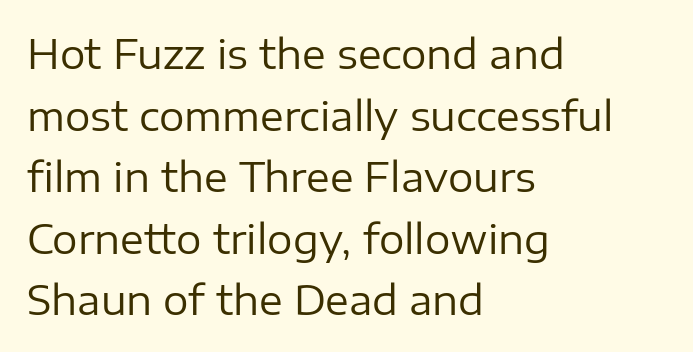
Q: Is the text bold? A: No.
Q: Is the text italic (slanted)? A: No, it is upright.
Q: Is the typeface a serif or a sans-serif typeface? A: Sans-serif.
Q: Is the text underlined? A: No.
Q: How is the paragraph aligned? A: Left-aligned.
Q: Is the spacing between letters normal or unusually wide? A: Normal.
Q: Is the spacing between lines tight, normal or loose? A: Normal.
Q: Width (condensed, normal, or wide)? A: Normal.
Q: Stroke contrast? A: Low.
Q: x-height? A: Medium.
Q: Monospaced? A: No.
